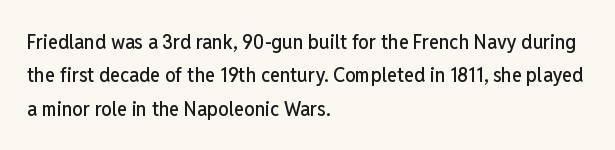
Q: Is the text italic (slanted)? A: No, it is upright.
Q: Is the text underlined? A: No.
Q: How is the paragraph aligned? A: Left-aligned.
Q: Is the spacing between letters normal or unusually wide? A: Normal.
Q: Is the spacing between lines tight, normal or loose? A: Normal.
